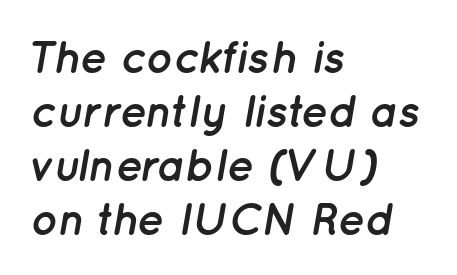
The image shows 45 px semibold type, italic (leaning right); set left-aligned, line spacing 1.2x, normal letter spacing, not underlined; low stroke contrast and a medium x-height.
